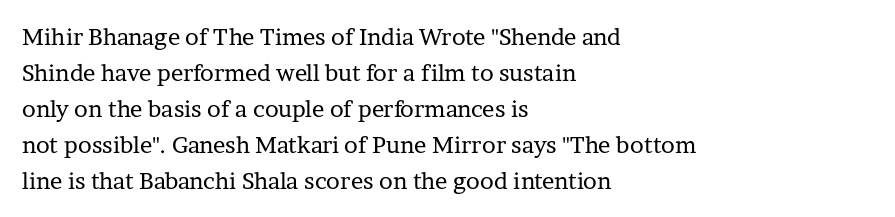
The foot of each line stays bare and open. It's the straight-up-and-down kind of type. The gaps between neighbouring characters are ordinary and unremarkable. A normal amount of white space separates one row of letters from the next. Typeset ragged right — the left edge is the straight one. Is the stroke heavy? The answer is a plain regular-or-lighter.
